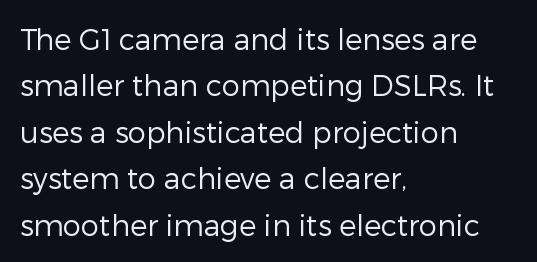
{"serif": "no", "italic": "no", "bold": "no", "weight": "regular", "width": "normal", "stroke_contrast": "low", "x_height": "medium", "monospaced": "no", "underline": "no", "align": "left", "line_spacing": "normal", "line_spacing_ratio": 1.6, "letter_spacing": "normal", "letter_spacing_em": 0.0, "glyph_px": 29}
